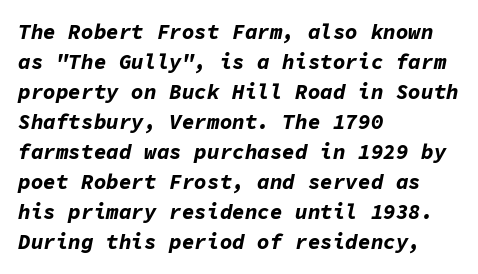
Reading down the block, your eye returns to a fixed left position each line. If you drew a line through each stem, it would be angled. Honestly, the letter spacing is just normal — you wouldn't notice it. What's the leading like? Ordinary, nothing unusual. The foot of each line stays bare and open.
